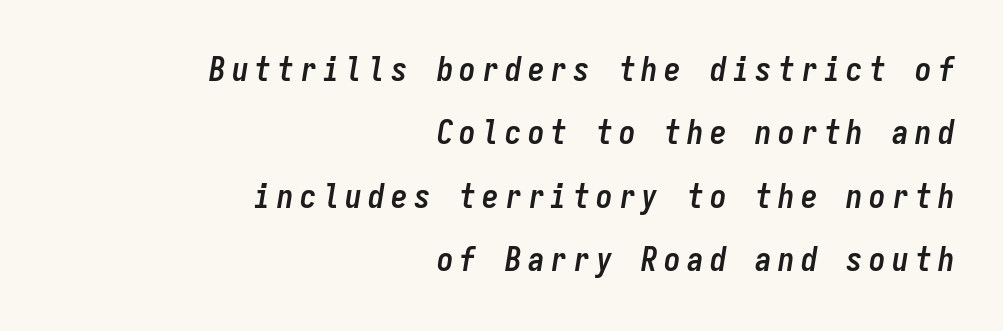
{"italic": "yes", "lean": "right", "slant_degrees": 9, "bold": "yes", "weight": "semibold", "width": "condensed", "stroke_contrast": "low", "x_height": "medium", "monospaced": "yes", "underline": "no", "align": "right", "line_spacing": "loose", "line_spacing_ratio": 1.92, "glyph_px": 33}
